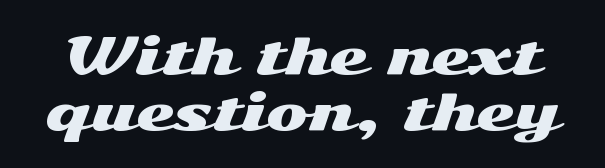
{"serif": "no", "width": "wide", "stroke_contrast": "medium", "x_height": "medium", "monospaced": "no", "underline": "no", "line_spacing": "tight", "line_spacing_ratio": 1.12, "letter_spacing": "normal", "letter_spacing_em": 0.0, "glyph_px": 50}
